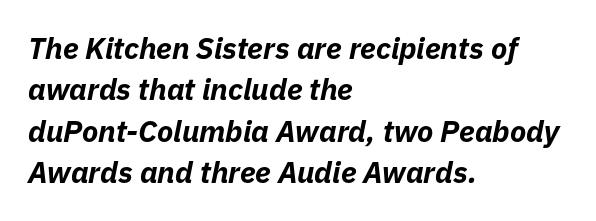
Q: Is the text bold? A: Yes.
Q: Is the text italic (slanted)? A: Yes, it leans right by about 11 degrees.
Q: Is the text underlined? A: No.
Q: How is the paragraph aligned? A: Left-aligned.
Q: Is the spacing between letters normal or unusually wide? A: Normal.
Q: Is the spacing between lines tight, normal or loose? A: Normal.
Q: Width (condensed, normal, or wide)? A: Normal.
Q: Stroke contrast? A: Low.
Q: x-height? A: Medium.
Q: Monospaced? A: No.
